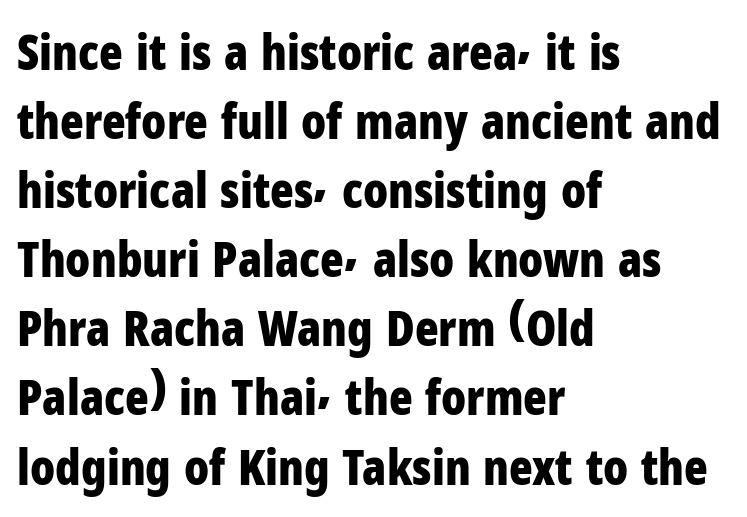
The line-height multiplier appears to be the usual default. Classification — sans serif. Which margin do the lines hug? The left one — the right edge is uneven. Nope, not italic — everything's standing straight.
